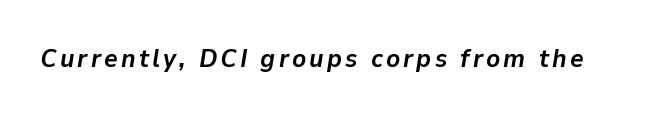
The image shows 26 px bold type, italic (leaning right); set not underlined.
